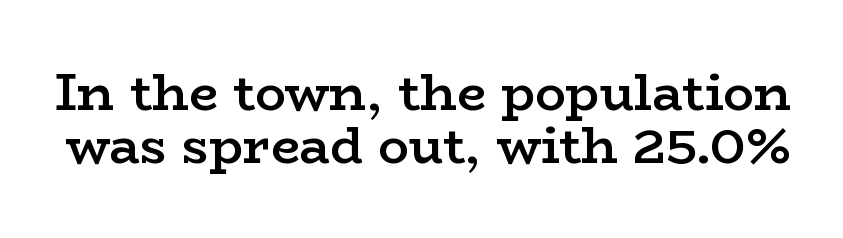
Leading is clearly below the norm, producing a dense column. Unlike a clean sans, this face finishes its strokes with serifs. Check the space under the baseline: it is left empty. Think of a printed novel: that variable character pitch is what you see here. In terms of weight, the rendering is demibold, just under bold.
